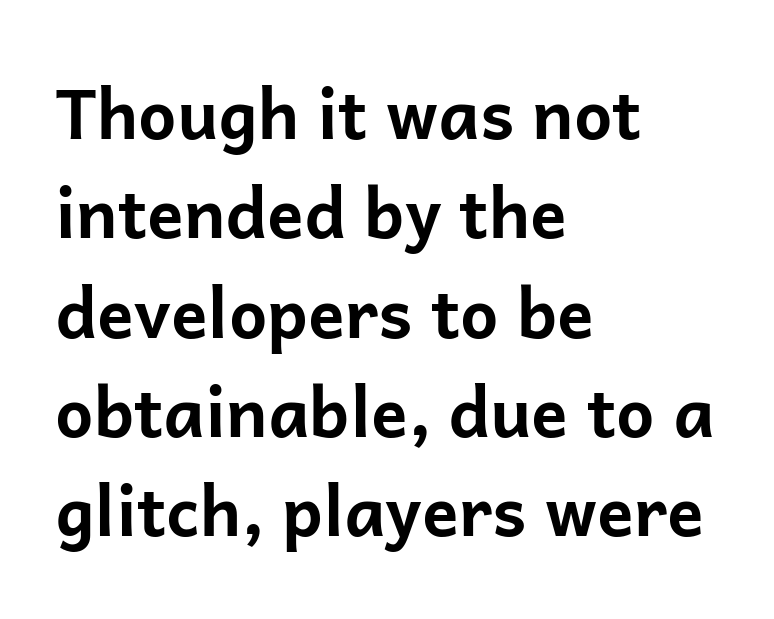
The image shows 68 px bold sans-serif type, upright; set left-aligned, normal line spacing (1.46x), normal letter spacing, not underlined; low stroke contrast and a medium x-height.
